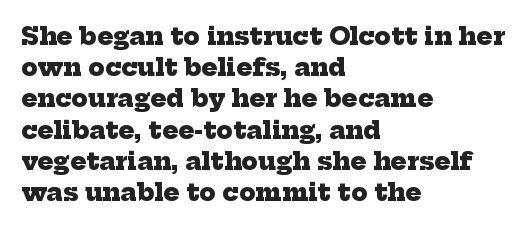
The image shows 24 px bold type; set left-aligned, normal line spacing (1.3x), normal letter spacing, not underlined.
